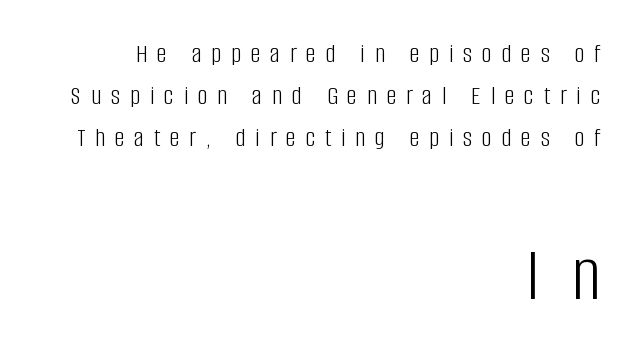
{"serif": "no", "italic": "no", "bold": "no", "weight": "light", "width": "condensed", "stroke_contrast": "low", "x_height": "large", "monospaced": "no", "underline": "no", "align": "right", "line_spacing": "normal", "line_spacing_ratio": 1.55, "letter_spacing": "wide", "letter_spacing_em": 0.37, "larger_block": "second", "size_ratio": 2.96, "glyph_px": 80}
